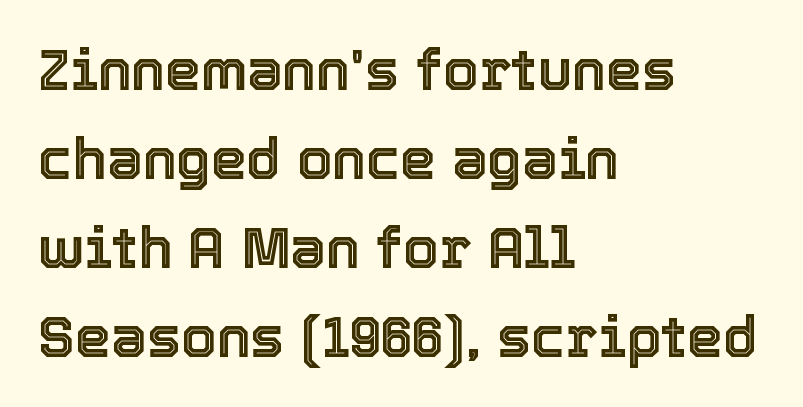
These lines are rendered in a variable-pitch font. Casual observation: everything's shoved over to the left. No italicization has been applied; the sample stays upright. The letterforms sit shoulder to shoulder at normal distance. Descenders are the only things crossing below the line.
